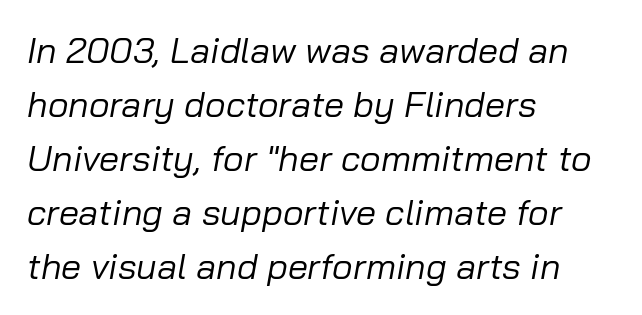
The image shows 36 px regular-weight type, italic (leaning right); set left-aligned, normal line spacing (1.5x), normal letter spacing, not underlined; low stroke contrast and a medium x-height.
